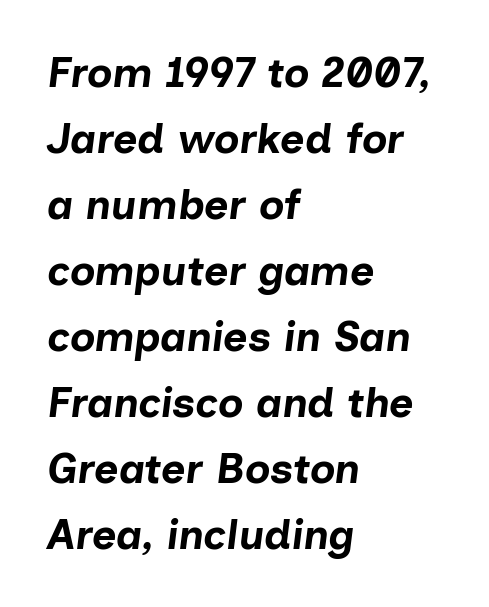
Q: Is the text bold? A: Yes.
Q: Is the text italic (slanted)? A: Yes, it leans right by about 7 degrees.
Q: Is the text underlined? A: No.
Q: How is the paragraph aligned? A: Left-aligned.
Q: Is the spacing between letters normal or unusually wide? A: Normal.
Q: Is the spacing between lines tight, normal or loose? A: Normal.
Q: Width (condensed, normal, or wide)? A: Normal.
Q: Stroke contrast? A: Low.
Q: x-height? A: Medium.
Q: Monospaced? A: No.
